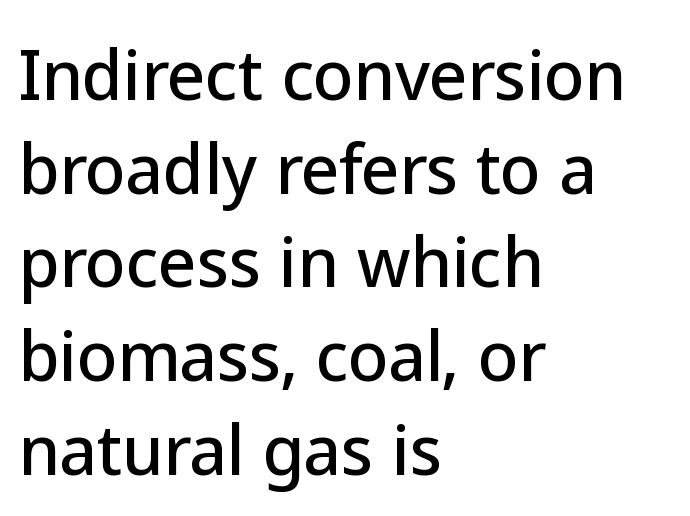
{"serif": "no", "italic": "no", "width": "normal", "stroke_contrast": "low", "x_height": "medium", "monospaced": "no", "underline": "no", "align": "left", "line_spacing": "normal", "line_spacing_ratio": 1.42, "letter_spacing": "normal", "letter_spacing_em": 0.0, "glyph_px": 66}
